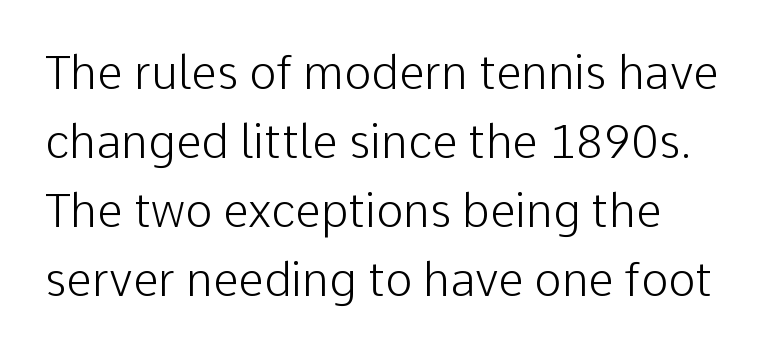
{"serif": "no", "italic": "no", "bold": "no", "weight": "light", "width": "normal", "stroke_contrast": "low", "x_height": "medium", "monospaced": "no", "underline": "no", "line_spacing": "normal", "line_spacing_ratio": 1.5, "letter_spacing": "normal", "letter_spacing_em": 0.0, "glyph_px": 46}
